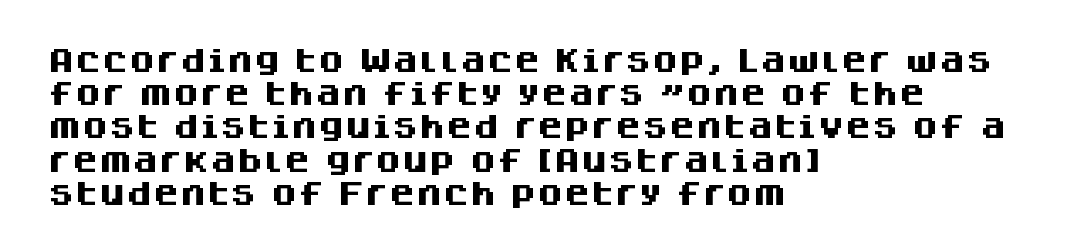
Q: Is the text bold? A: Yes.
Q: Is the text italic (slanted)? A: No, it is upright.
Q: Is the text underlined? A: No.
Q: How is the paragraph aligned? A: Left-aligned.
Q: Is the spacing between letters normal or unusually wide? A: Normal.
